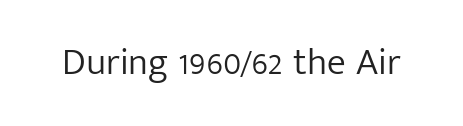
The image shows 38 px light sans-serif type, upright; set normal letter spacing, not underlined; low stroke contrast and a medium x-height.
